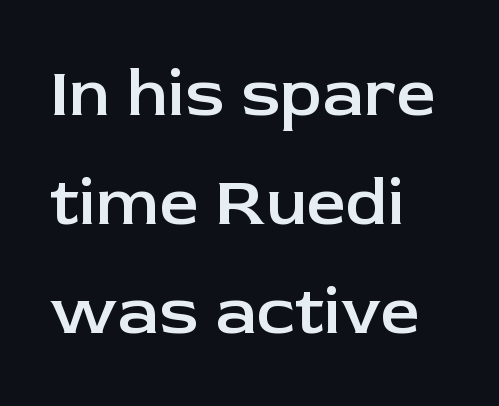
Underline: absent. Layout note: lines flush left. Unlike a traditional serif, this face leaves its strokes unadorned. These lines were composed using upright roman letters. The line-height multiplier appears to be the usual default. This sample has the flowing, uneven cadence of proportional lettering.
